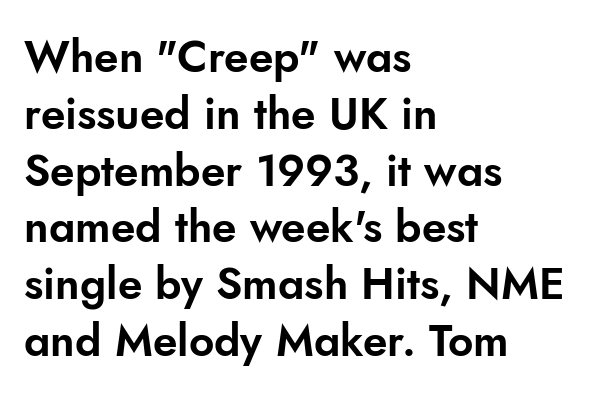
The image shows 44 px sans-serif type, upright; set left-aligned, normal line spacing (1.29x), normal letter spacing, not underlined; low stroke contrast and a small x-height.
